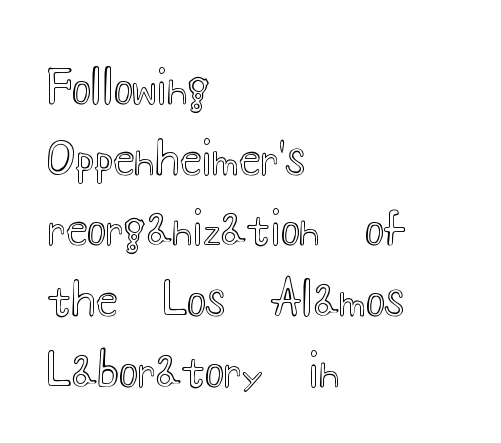
The image shows 45 px wide type, upright; set left-aligned, normal line spacing (1.57x), normal letter spacing, not underlined; a small x-height.
